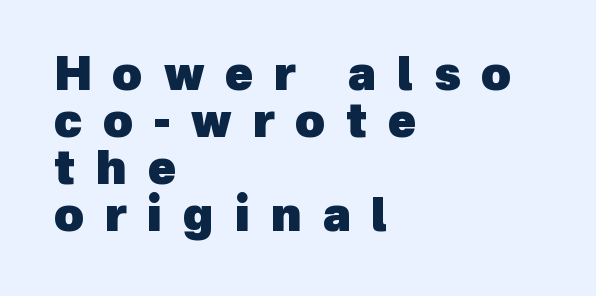
{"serif": "no", "bold": "yes", "weight": "heavy", "width": "normal", "x_height": "medium", "monospaced": "no", "underline": "no", "align": "left", "line_spacing": "tight", "line_spacing_ratio": 1.02, "letter_spacing": "wide", "letter_spacing_em": 0.45, "glyph_px": 46}
